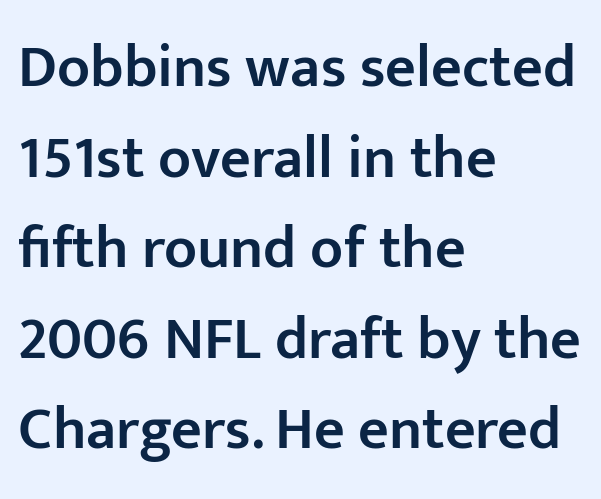
Q: Is the text bold? A: Semi-bold.
Q: Is the text italic (slanted)? A: No, it is upright.
Q: Is the typeface a serif or a sans-serif typeface? A: Sans-serif.
Q: Is the text underlined? A: No.
Q: How is the paragraph aligned? A: Left-aligned.
Q: Is the spacing between letters normal or unusually wide? A: Normal.
Q: Is the spacing between lines tight, normal or loose? A: Normal.
Q: Width (condensed, normal, or wide)? A: Normal.
Q: Stroke contrast? A: Low.
Q: x-height? A: Medium.
Q: Monospaced? A: No.
